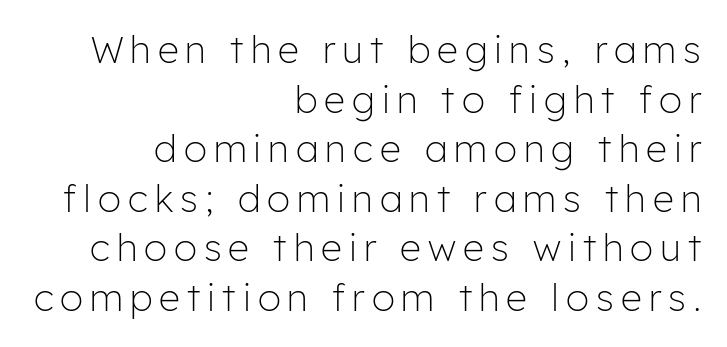
The image shows 37 px light sans-serif type, upright; set right-aligned, normal line spacing (1.34x), not underlined; low stroke contrast and a medium x-height.
